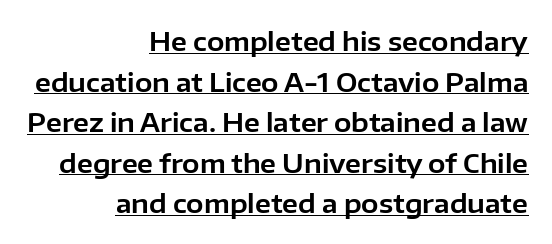
Q: Is the text italic (slanted)? A: No, it is upright.
Q: Is the text underlined? A: Yes.
Q: How is the paragraph aligned? A: Right-aligned.
Q: Is the spacing between letters normal or unusually wide? A: Normal.
Q: Is the spacing between lines tight, normal or loose? A: Normal.
